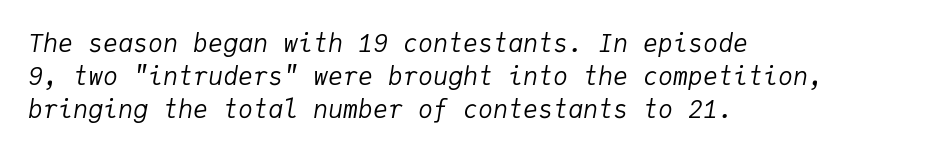
Successive baselines arrive at the customary interval. Looking at the ascenders, they clearly lean. Typeset ragged right — the left edge is the straight one. Has an underline been added? It has not. Here the glyphs are tracked normally, forming tight word shapes.
